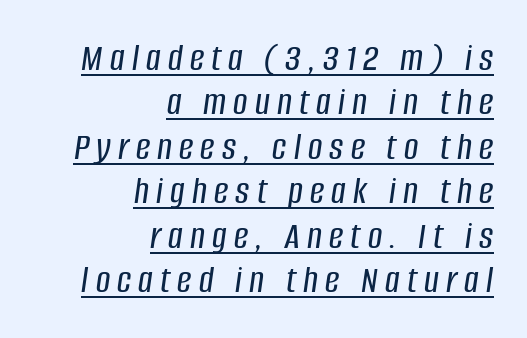
There's an unmistakable incline to the writing here. Descenders here cross a horizontal rule under the line. These lines are rendered in a variable-pitch font. Reading down the column, the eye jumps only a short way to each next line. This sample is right-justified, so line beginnings fall wherever the words allow.
